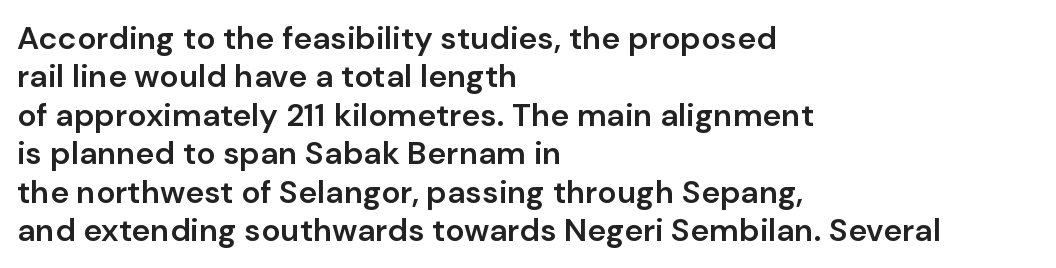
{"serif": "no", "italic": "no", "bold": "semi", "weight": "semibold", "width": "normal", "stroke_contrast": "low", "x_height": "medium", "monospaced": "no", "underline": "no", "align": "left", "line_spacing_ratio": 1.2, "letter_spacing": "normal", "letter_spacing_em": 0.0, "glyph_px": 32}
